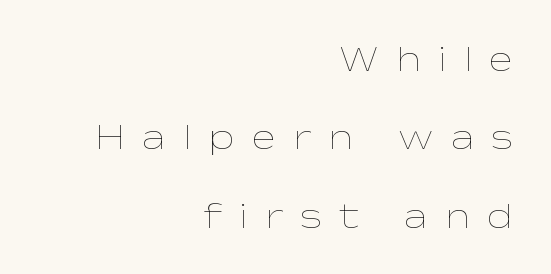
Q: Is the text bold? A: No.
Q: Is the text italic (slanted)? A: No, it is upright.
Q: Is the text underlined? A: No.
Q: How is the paragraph aligned? A: Right-aligned.
Q: Is the spacing between letters normal or unusually wide? A: Unusually wide.
Q: Is the spacing between lines tight, normal or loose? A: Loose.
Q: Width (condensed, normal, or wide)? A: Wide.
Q: Stroke contrast? A: Low.
Q: x-height? A: Medium.
Q: Monospaced? A: No.
